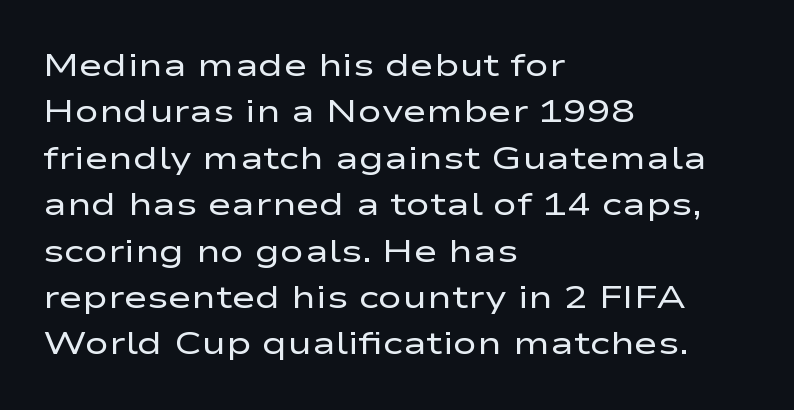
The line-height multiplier appears to be the usual default. The lettering holds an erect, upright posture throughout. Do the characters align in a grid? No, the font is proportional. Unlike a traditional serif, this face leaves its strokes unadorned.
